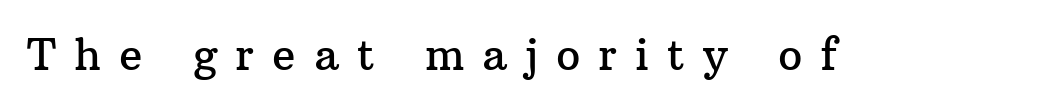
Q: Is the text italic (slanted)? A: No, it is upright.
Q: Is the typeface a serif or a sans-serif typeface? A: Serif.
Q: Is the text underlined? A: No.
Q: Is the spacing between letters normal or unusually wide? A: Unusually wide.
Q: Width (condensed, normal, or wide)? A: Normal.
Q: Stroke contrast? A: Medium.
Q: x-height? A: Medium.
Q: Monospaced? A: No.
